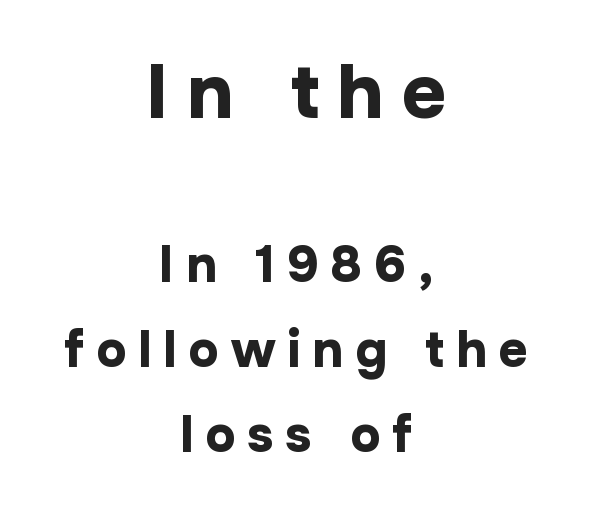
{"serif": "no", "italic": "no", "bold": "yes", "weight": "bold", "width": "normal", "stroke_contrast": "low", "x_height": "medium", "monospaced": "no", "underline": "no", "align": "center", "line_spacing": "normal", "line_spacing_ratio": 1.66, "letter_spacing": "wide", "letter_spacing_em": 0.23, "larger_block": "first", "size_ratio": 1.51, "glyph_px": 77}
